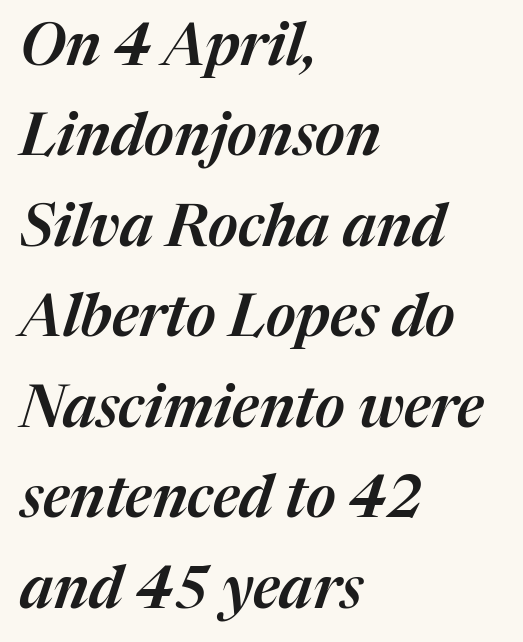
The image shows 58 px text type, italic (leaning right); set left-aligned, normal line spacing (1.56x), normal letter spacing, not underlined; medium stroke contrast and a medium x-height.
